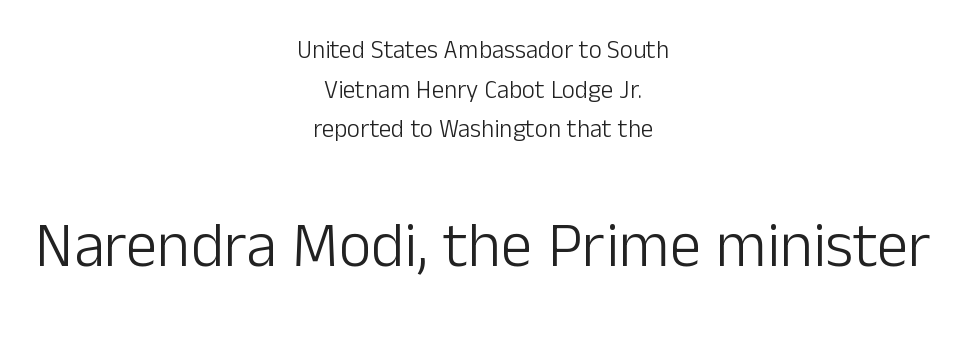
Q: Is the text bold? A: No.
Q: Is the text italic (slanted)? A: No, it is upright.
Q: Is the typeface a serif or a sans-serif typeface? A: Sans-serif.
Q: Is the text underlined? A: No.
Q: How is the paragraph aligned? A: Centered.
Q: Is the spacing between letters normal or unusually wide? A: Normal.
Q: Is the spacing between lines tight, normal or loose? A: Normal.
Q: Which block of text is set in a larger size, the first (top) or the second (bottom)? A: The second (bottom) one.
Q: Width (condensed, normal, or wide)? A: Normal.
Q: Stroke contrast? A: Low.
Q: x-height? A: Medium.
Q: Monospaced? A: No.
